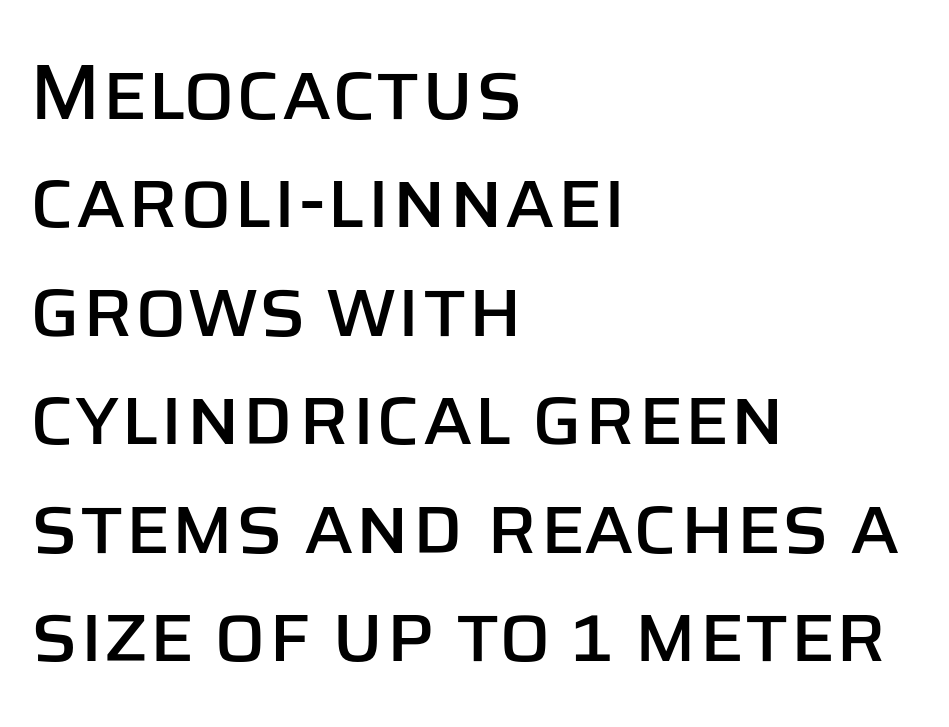
In terms of letterform style, serifs are entirely absent. You could call the tracking neutral — neither tight nor loose. Line beginnings align vertically; line endings do not. The letters stand straight up with perfectly vertical stems.
